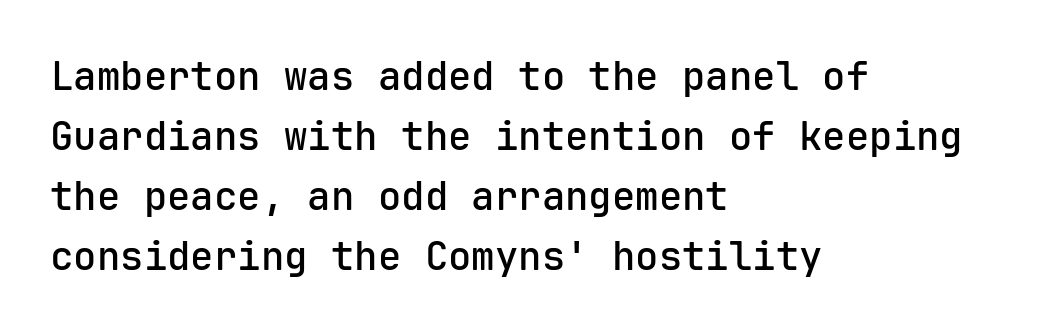
Q: Is the text bold? A: Semi-bold.
Q: Is the text italic (slanted)? A: No, it is upright.
Q: Is the typeface a serif or a sans-serif typeface? A: Sans-serif.
Q: Is the text underlined? A: No.
Q: How is the paragraph aligned? A: Left-aligned.
Q: Is the spacing between letters normal or unusually wide? A: Normal.
Q: Is the spacing between lines tight, normal or loose? A: Normal.
Q: Width (condensed, normal, or wide)? A: Normal.
Q: Stroke contrast? A: Low.
Q: x-height? A: Medium.
Q: Monospaced? A: Yes.
